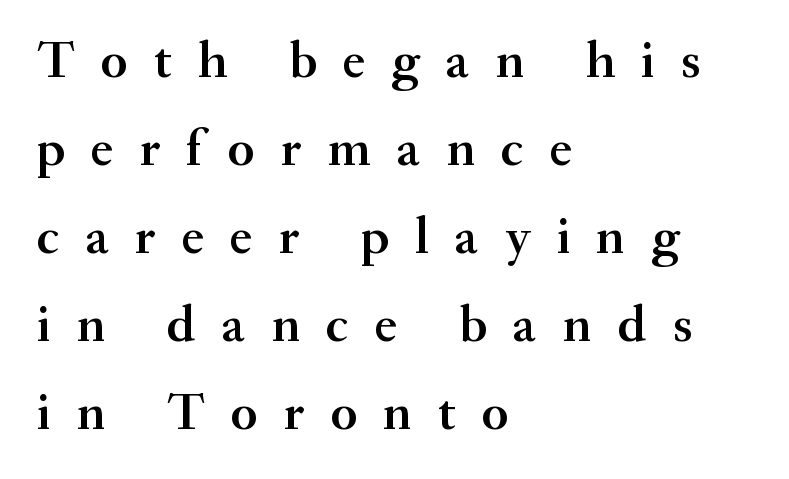
Q: Is the text bold? A: Semi-bold.
Q: Is the text italic (slanted)? A: No, it is upright.
Q: Is the typeface a serif or a sans-serif typeface? A: Serif.
Q: Is the text underlined? A: No.
Q: How is the paragraph aligned? A: Left-aligned.
Q: Is the spacing between letters normal or unusually wide? A: Unusually wide.
Q: Is the spacing between lines tight, normal or loose? A: Normal.
Q: Width (condensed, normal, or wide)? A: Normal.
Q: Stroke contrast? A: Medium.
Q: x-height? A: Small.
Q: Monospaced? A: No.
